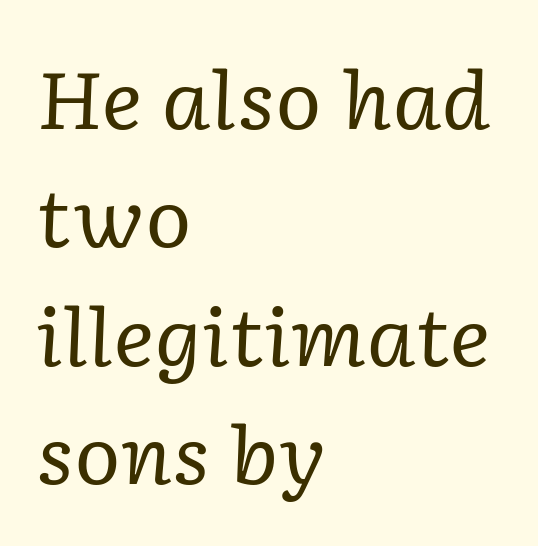
The image shows 79 px regular-weight serif type, italic (leaning right); set left-aligned, normal line spacing (1.5x), normal letter spacing, not underlined; low stroke contrast and a medium x-height.
